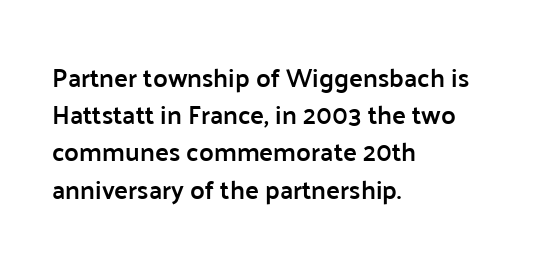
Q: Is the text bold? A: Semi-bold.
Q: Is the text italic (slanted)? A: No, it is upright.
Q: Is the text underlined? A: No.
Q: How is the paragraph aligned? A: Left-aligned.
Q: Is the spacing between letters normal or unusually wide? A: Normal.
Q: Is the spacing between lines tight, normal or loose? A: Normal.
